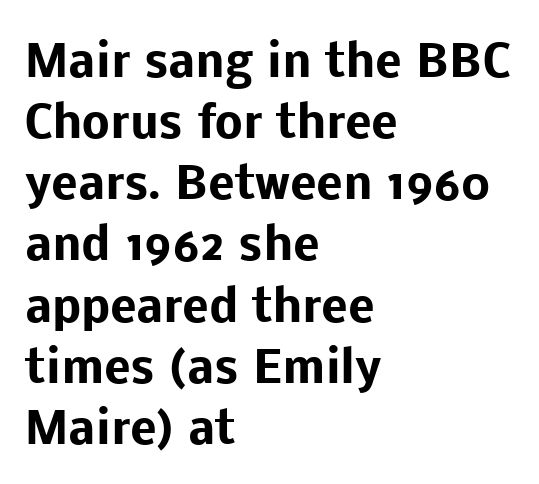
The image shows 44 px heavy sans-serif type, upright; set left-aligned, normal line spacing (1.39x), normal letter spacing, not underlined; low stroke contrast and a medium x-height.
